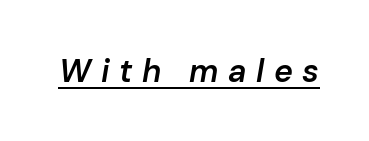
The image shows 32 px semibold type, italic (leaning right); set unusually wide letter spacing (+0.3 em), underlined; low stroke contrast and a medium x-height.
